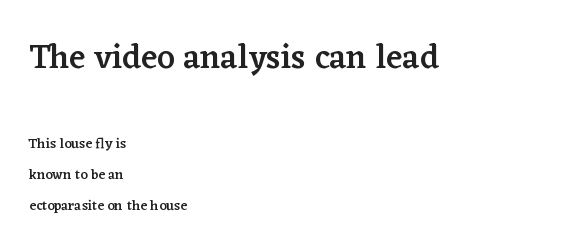
These lines stack with their left ends in a neat column. The designer gave the opening block more size than the closing block. You could call the tracking neutral — neither tight nor loose. Slightly chunky letters — semibold, I'd say, not full bold.
